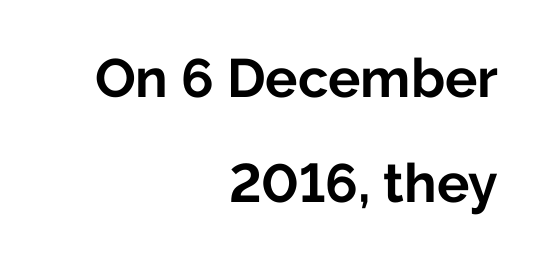
Ordinary non-slanted type is in use. Each line ends at the same right margin while the left side varies. Does the type have serifs? No, each stem ends abruptly. This is heavy type, rendered in bold.
